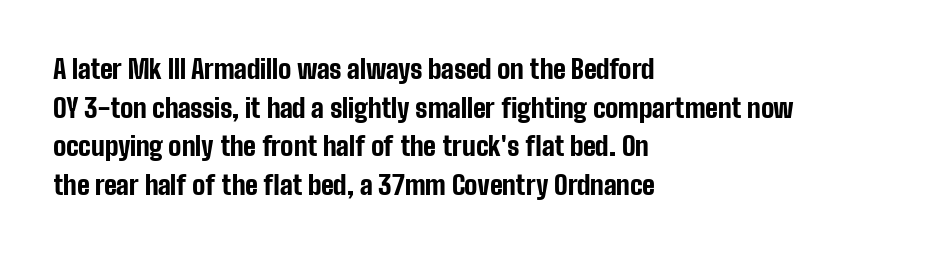
Leading: standard. Glyph-to-glyph distance matches everyday printed text. The face used here has the dense, thick strokes of a bold. These lines stack with their left ends in a neat column.
